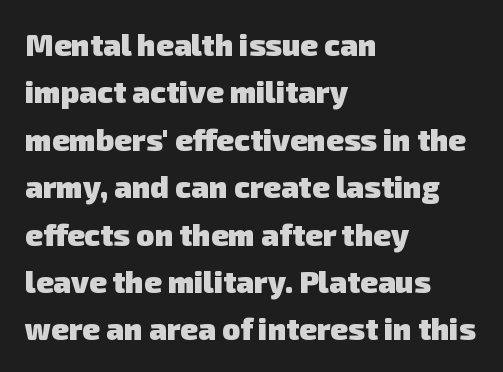
A normal amount of white space separates one row of letters from the next. Classification — sans serif. This is heavy type, rendered in bold. The letters sit at their default tracking, neither squeezed nor spread. The strip under each line holds only bare page.
